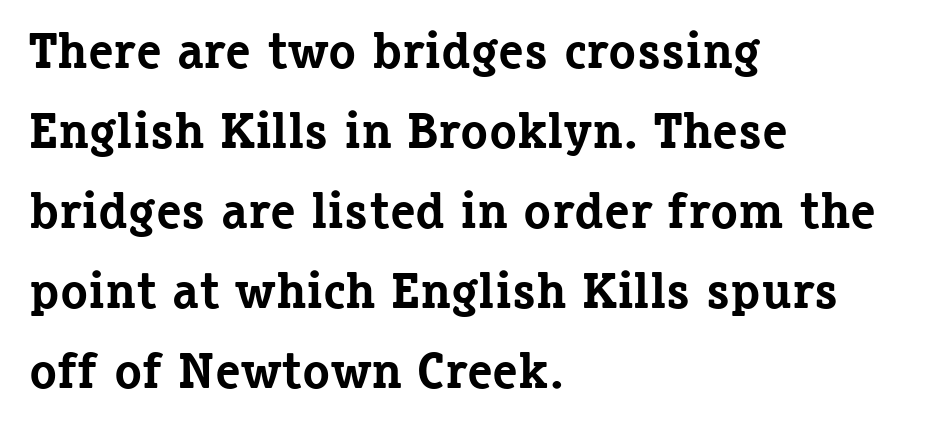
Look at the stroke-to-counter ratio: heavy, a bold. Do the characters align in a grid? No, the font is proportional. Examine the stroke ends and you'll spot serifs. Each line starts at the same left margin while the right side varies. Anything drawn beneath the words? Only blank space. Observe the ordinary spacing: letters are neighbours, not strangers.
